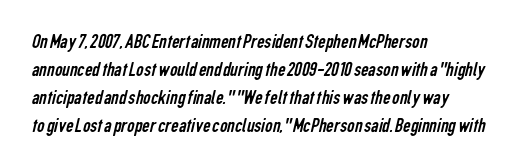
{"bold": "no", "underline": "no", "align": "left", "line_spacing": "normal", "line_spacing_ratio": 1.33, "letter_spacing": "normal", "letter_spacing_em": 0.0, "glyph_px": 21}
